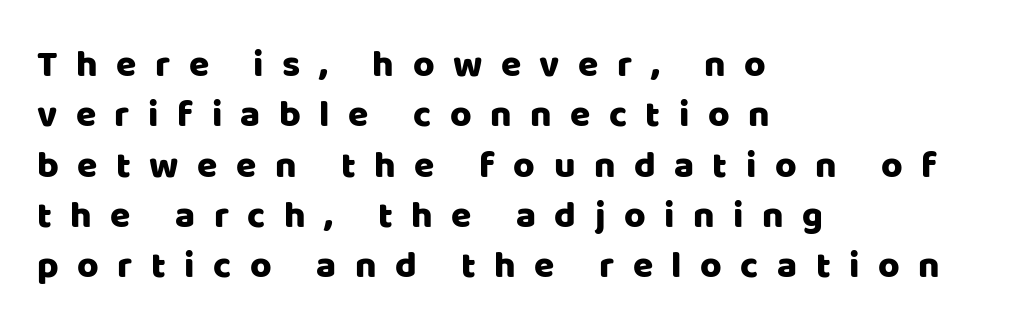
Descenders hang freely into open space. The type family on display is of the sans-serif kind. The line-height multiplier appears to be the usual default. Here the glyphs are tracked loosely, breaking word shapes into spaced letters. Vertical strokes here are truly vertical.
